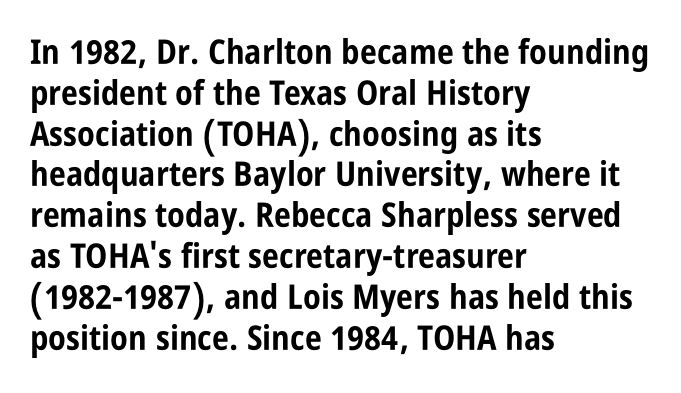
The image shows 34 px bold, condensed sans-serif type, upright; set left-aligned, line spacing 1.2x, normal letter spacing, not underlined; low stroke contrast and a large x-height.
